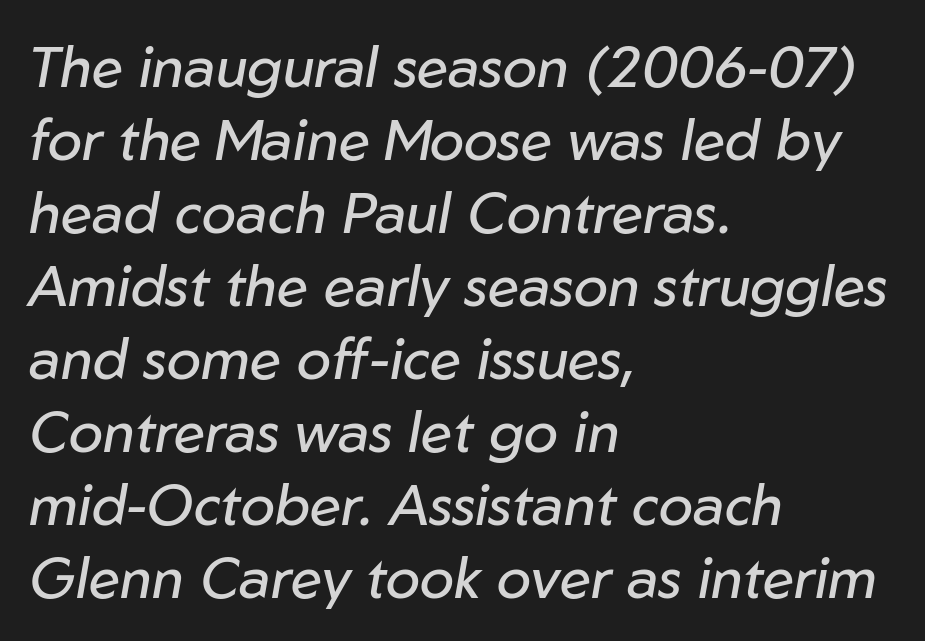
Notice how the passage keeps a crisp vertical edge on the left only. Spacing verdict: proportional, widths tailored to each character. Is the type slanted? Yes — the strokes lean at a clear angle. A light-to-regular cut is what we see here. Rule under the text: the space is simply empty. These lines keep a tight, regular rhythm from letter to letter.
